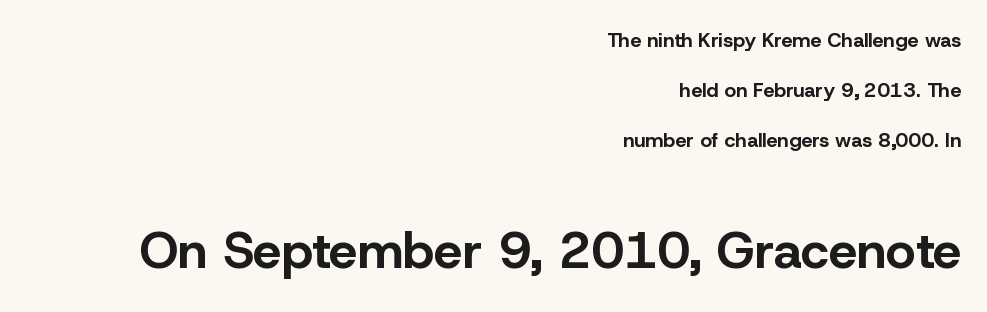
A dark, heavy texture on the line: the type is bold. Line ends are locked; line starts wander. Which of the two is more prominent by size? The second, at the bottom. This sample uses an upright cut, with every glyph sitting square on the baseline. Looks like regular typesetting: each glyph gets only the width it needs.
